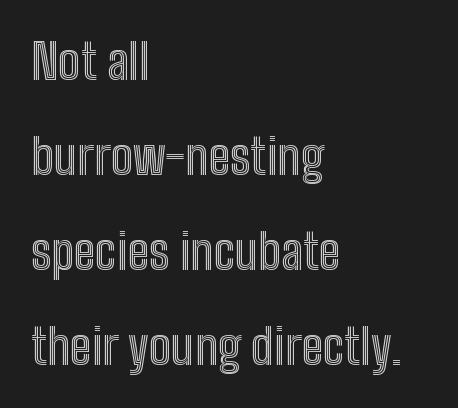
Descender tails drop into unmarked territory. The typography opts for an upright posture over an oblique one. Does extra space separate the letters? No, they use regular spacing. The paragraph shown leans on its left margin. Think of a printed novel: that variable character pitch is what you see here.
